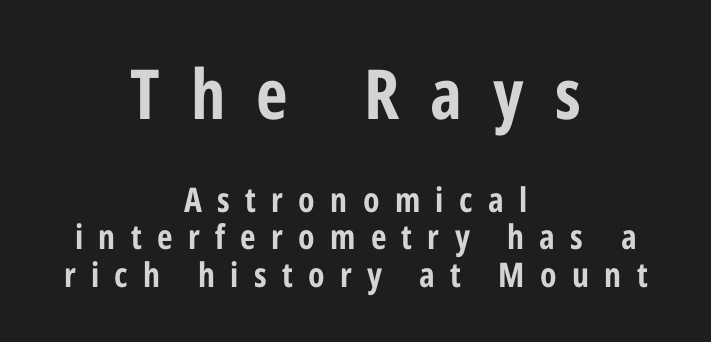
The initial chunk of copy outweighs the following chunk in type size. Horizontal alignment here is central, giving a formal, balanced look. The tracking reads as deliberately expanded to a designer's eye. A sans-serif font was chosen for this passage. You could not count columns in this text — the font is proportionally spaced. Whoever set this chose condensed vertical rhythm over breathing room.
